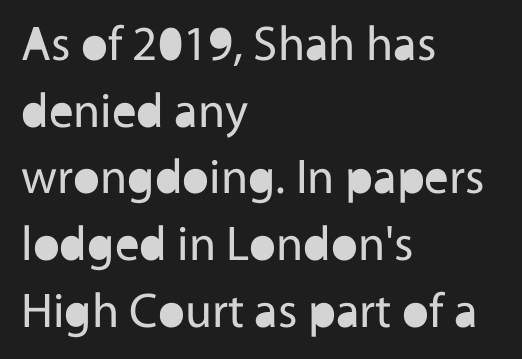
These lines sit exactly where default settings would place them. The strokes carry an ordinary text weight at most. Unlike a traditional serif, this face leaves its strokes unadorned. This rendering features lettering with no underline. Each letter keeps its own natural width here, so spacing adapts to shape.
